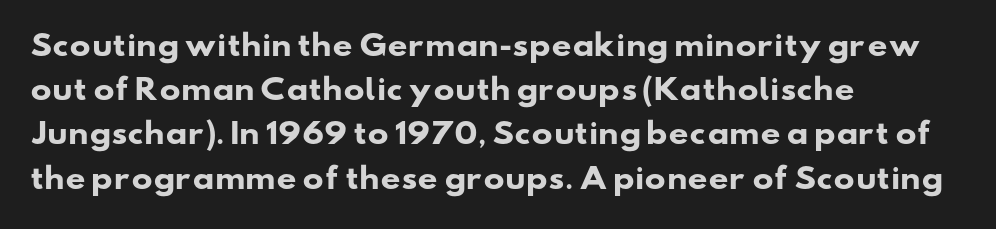
{"serif": "no", "bold": "yes", "weight": "heavy", "width": "wide", "stroke_contrast": "low", "x_height": "small", "monospaced": "no", "underline": "no", "align": "left", "line_spacing": "normal", "line_spacing_ratio": 1.58, "letter_spacing": "normal", "letter_spacing_em": 0.0, "glyph_px": 28}
